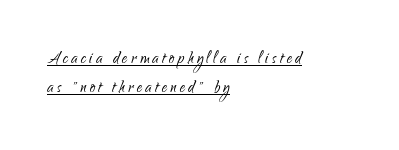
The image shows 21 px text type; set left-aligned, normal line spacing (1.37x), underlined.
